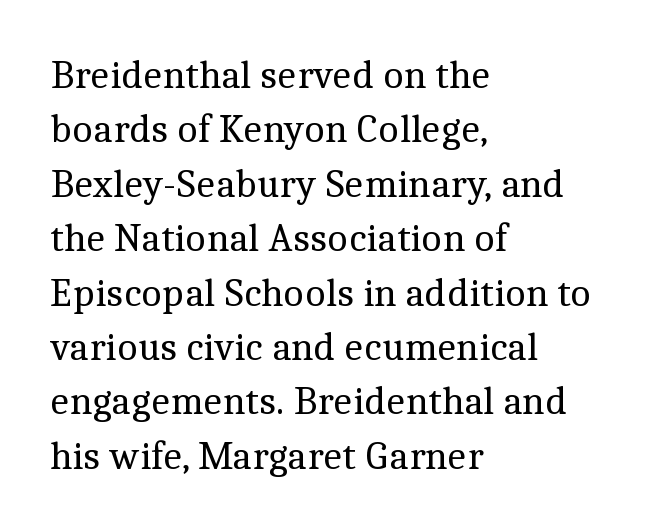
{"serif": "yes", "italic": "no", "bold": "no", "weight": "regular", "width": "normal", "x_height": "medium", "monospaced": "no", "underline": "no", "align": "left", "line_spacing": "normal", "line_spacing_ratio": 1.36, "letter_spacing": "normal", "letter_spacing_em": 0.0, "glyph_px": 40}
